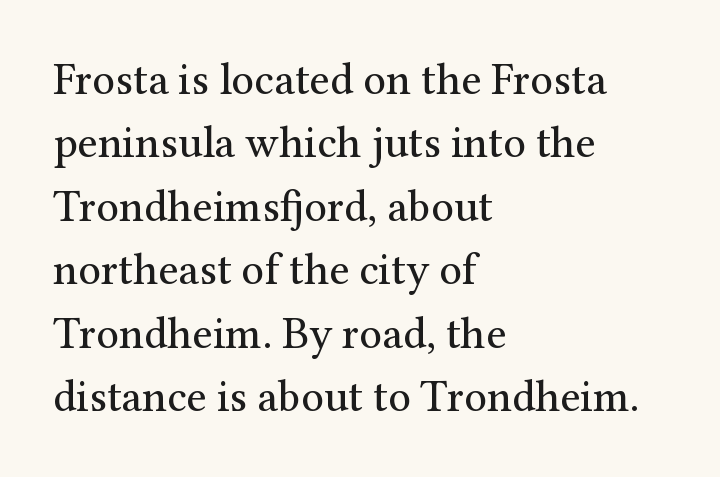
Default kerning and tracking; the words read as compact shapes. These lines sit exactly where default settings would place them. Which margin do the lines hug? The left one — the right edge is uneven. Only glyphs here, with clear space below each row.
